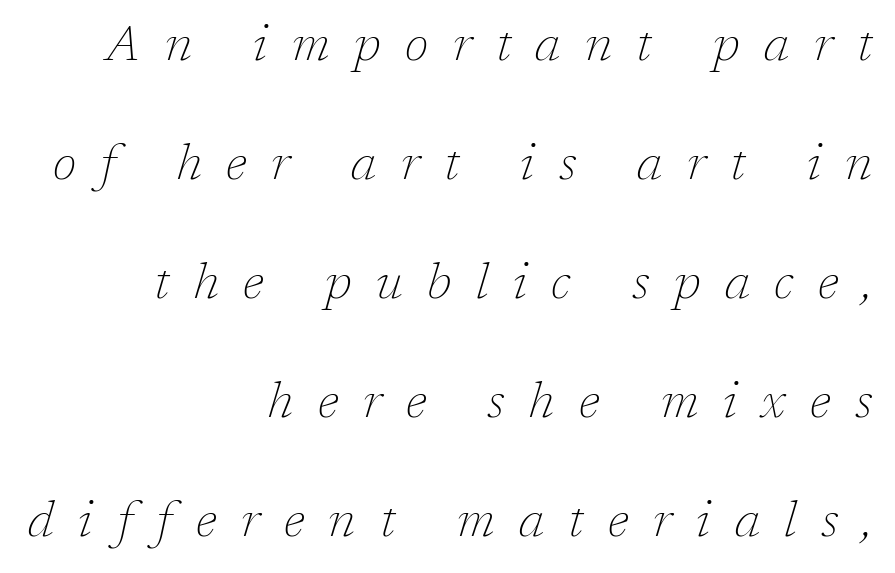
Q: Is the text bold? A: No.
Q: Is the text italic (slanted)? A: Yes, it leans right by about 17 degrees.
Q: Is the typeface a serif or a sans-serif typeface? A: Serif.
Q: Is the text underlined? A: No.
Q: How is the paragraph aligned? A: Right-aligned.
Q: Is the spacing between letters normal or unusually wide? A: Unusually wide.
Q: Is the spacing between lines tight, normal or loose? A: Loose.
Q: Width (condensed, normal, or wide)? A: Normal.
Q: Stroke contrast? A: Low.
Q: x-height? A: Medium.
Q: Monospaced? A: No.
